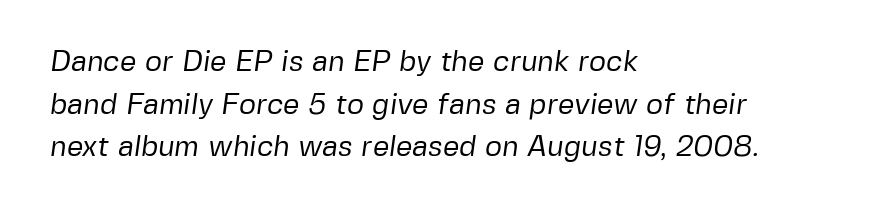
The space directly below the letters is spotless. The letters carry no serifs — their stems end cleanly without finishing strokes. Here the designer chose a conventional face with non-uniform glyph widths. Short note: letters normally spaced. Layout note: lines flush left.
